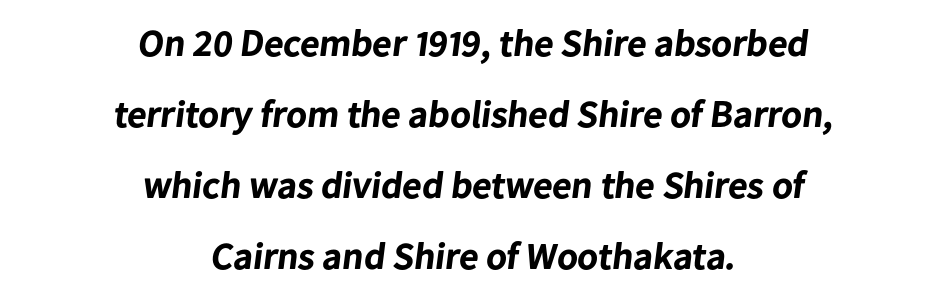
Q: Is the text bold? A: Yes.
Q: Is the typeface a serif or a sans-serif typeface? A: Sans-serif.
Q: Is the text underlined? A: No.
Q: How is the paragraph aligned? A: Centered.
Q: Is the spacing between letters normal or unusually wide? A: Normal.
Q: Width (condensed, normal, or wide)? A: Normal.
Q: Stroke contrast? A: Low.
Q: x-height? A: Medium.
Q: Monospaced? A: No.
